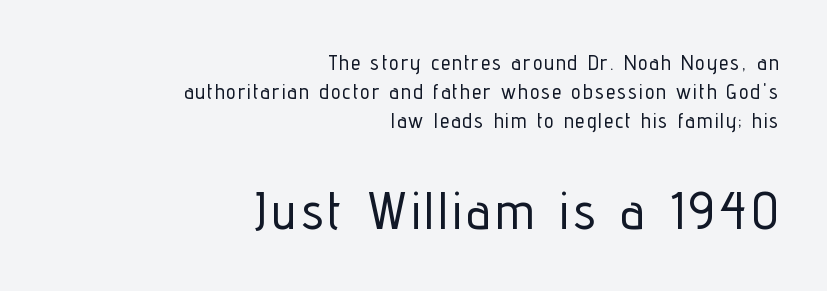
Descender tails drop into unmarked territory. A typesetter would label this face a sans. This sample has the flowing, uneven cadence of proportional lettering. The setting favours the right margin, as signatures and pull-quotes sometimes do. Does the bottom block carry the larger type? Yes, it does.
